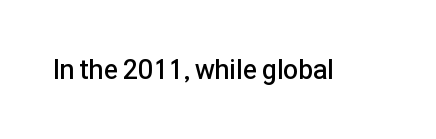
The image shows 27 px text type, upright; set normal letter spacing, not underlined.
